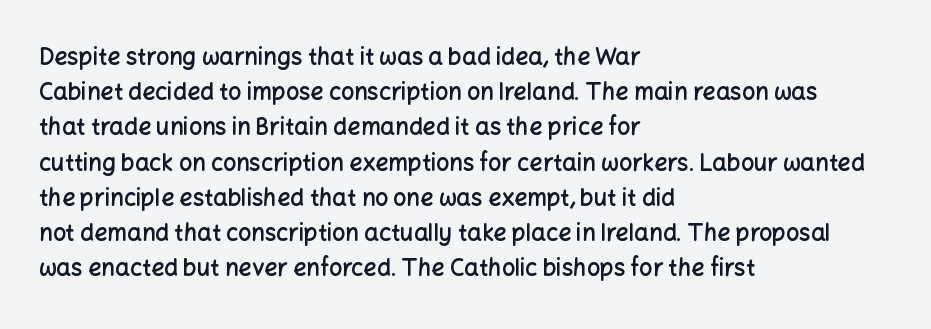
{"italic": "no", "bold": "semi", "underline": "no", "align": "left", "line_spacing": "normal", "line_spacing_ratio": 1.53, "letter_spacing": "normal", "letter_spacing_em": 0.0, "glyph_px": 23}
